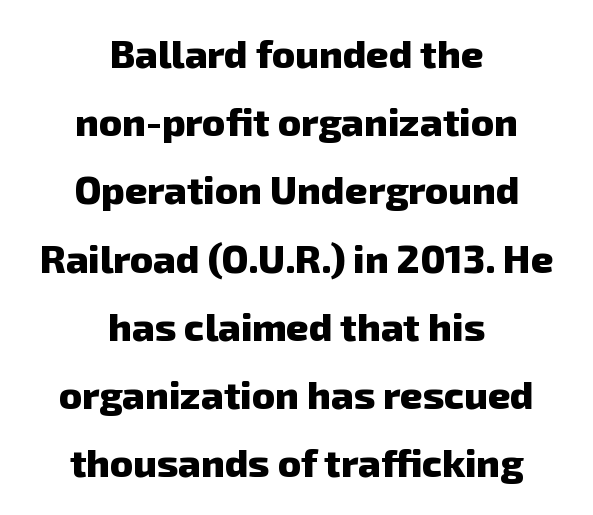
Q: Is the text bold? A: Yes.
Q: Is the typeface a serif or a sans-serif typeface? A: Sans-serif.
Q: Is the text underlined? A: No.
Q: How is the paragraph aligned? A: Centered.
Q: Is the spacing between letters normal or unusually wide? A: Normal.
Q: Width (condensed, normal, or wide)? A: Normal.
Q: Stroke contrast? A: Low.
Q: x-height? A: Medium.
Q: Monospaced? A: No.
